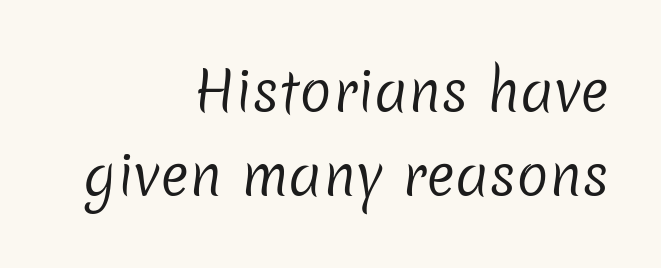
The image shows 54 px regular-weight sans-serif type; set right-aligned, normal line spacing (1.56x), normal letter spacing, not underlined; low stroke contrast and a medium x-height.
